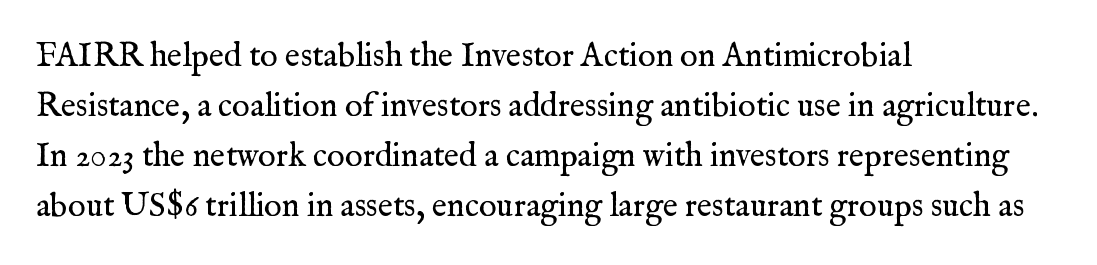
Q: Is the text bold? A: No.
Q: Is the text italic (slanted)? A: No, it is upright.
Q: Is the typeface a serif or a sans-serif typeface? A: Serif.
Q: Is the text underlined? A: No.
Q: How is the paragraph aligned? A: Left-aligned.
Q: Is the spacing between letters normal or unusually wide? A: Normal.
Q: Is the spacing between lines tight, normal or loose? A: Normal.
Q: Width (condensed, normal, or wide)? A: Normal.
Q: Stroke contrast? A: Medium.
Q: x-height? A: Medium.
Q: Monospaced? A: No.
